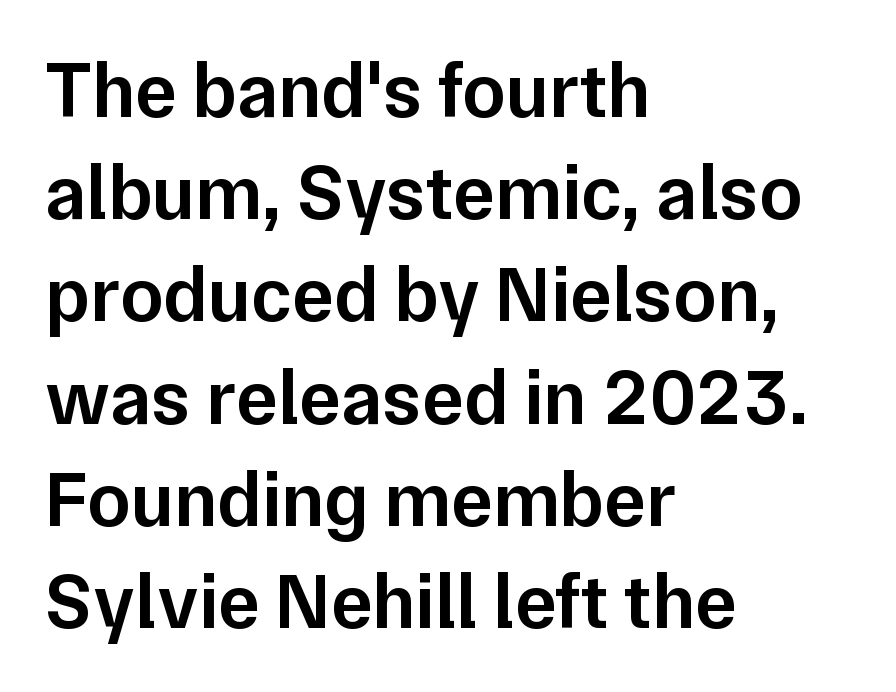
Vertical strokes here are truly vertical. Nope, no serifs anywhere on these letters. This sample uses plain, unmodified letter spacing. Underline: absent. The passage shown is semibold, sitting just below true bold.
